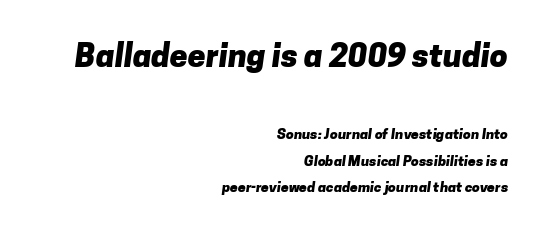
The image shows 32 px heavy sans-serif type; set right-aligned, line spacing 1.87x, normal letter spacing, not underlined; the first (top) block is 2.29x larger; low stroke contrast and a medium x-height.
